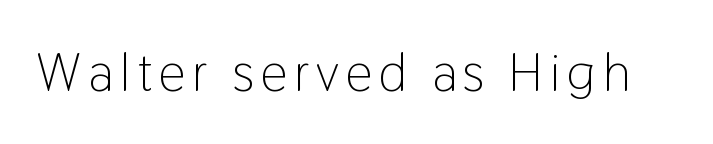
{"serif": "no", "italic": "no", "bold": "no", "weight": "light", "width": "condensed", "stroke_contrast": "low", "x_height": "medium", "monospaced": "no", "underline": "no", "glyph_px": 53}
